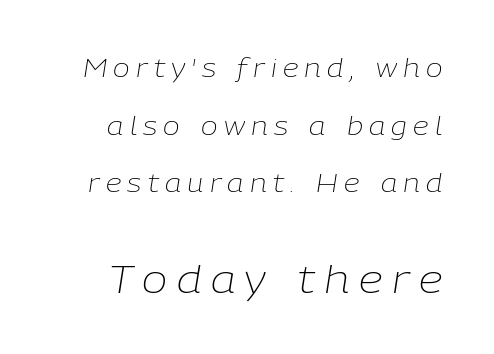
Q: Is the text bold? A: No.
Q: Is the text italic (slanted)? A: Yes, it leans right by about 9 degrees.
Q: Is the text underlined? A: No.
Q: Is the spacing between letters normal or unusually wide? A: Unusually wide.
Q: Is the spacing between lines tight, normal or loose? A: Loose.
Q: Which block of text is set in a larger size, the first (top) or the second (bottom)? A: The second (bottom) one.
Q: Width (condensed, normal, or wide)? A: Normal.
Q: Stroke contrast? A: Low.
Q: x-height? A: Medium.
Q: Monospaced? A: No.
